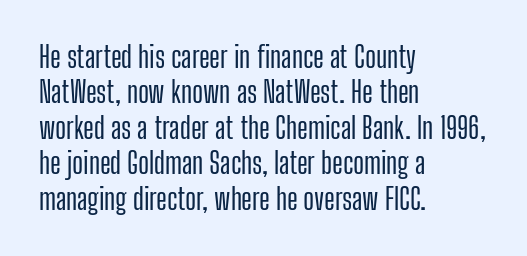
Q: Is the text italic (slanted)? A: No, it is upright.
Q: Is the typeface a serif or a sans-serif typeface? A: Sans-serif.
Q: Is the text underlined? A: No.
Q: How is the paragraph aligned? A: Left-aligned.
Q: Is the spacing between letters normal or unusually wide? A: Normal.
Q: Width (condensed, normal, or wide)? A: Condensed.
Q: Stroke contrast? A: Low.
Q: x-height? A: Medium.
Q: Monospaced? A: No.
